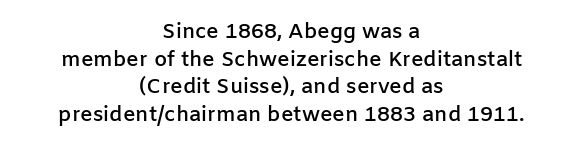
{"italic": "no", "bold": "semi", "underline": "no", "align": "center", "line_spacing": "normal", "line_spacing_ratio": 1.32, "letter_spacing": "normal", "letter_spacing_em": 0.0, "glyph_px": 21}
